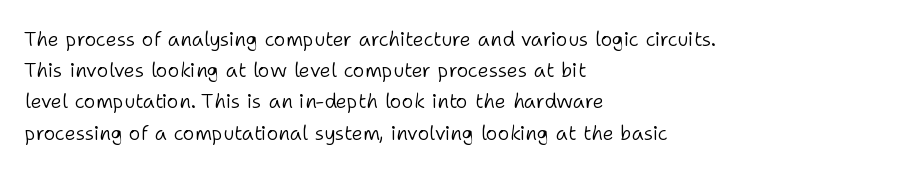
Between one letter and the next there's only the usual sliver of space. Letters rest on an invisible, unmarked baseline. Does the copy run flush right? No — it runs flush left. Nothing heavy about these letters — not bold at all.
